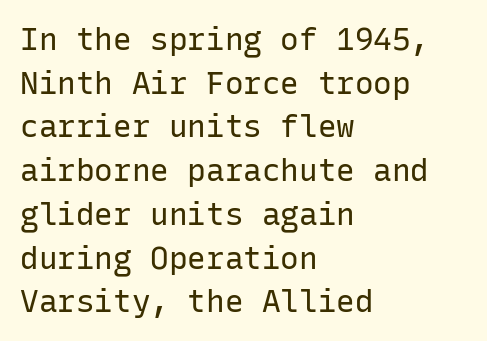
Q: Is the text bold? A: No.
Q: Is the text italic (slanted)? A: No, it is upright.
Q: Is the typeface a serif or a sans-serif typeface? A: Sans-serif.
Q: Is the text underlined? A: No.
Q: How is the paragraph aligned? A: Left-aligned.
Q: Is the spacing between letters normal or unusually wide? A: Normal.
Q: Is the spacing between lines tight, normal or loose? A: Normal.
Q: Width (condensed, normal, or wide)? A: Normal.
Q: Stroke contrast? A: Low.
Q: x-height? A: Medium.
Q: Monospaced? A: Yes.
